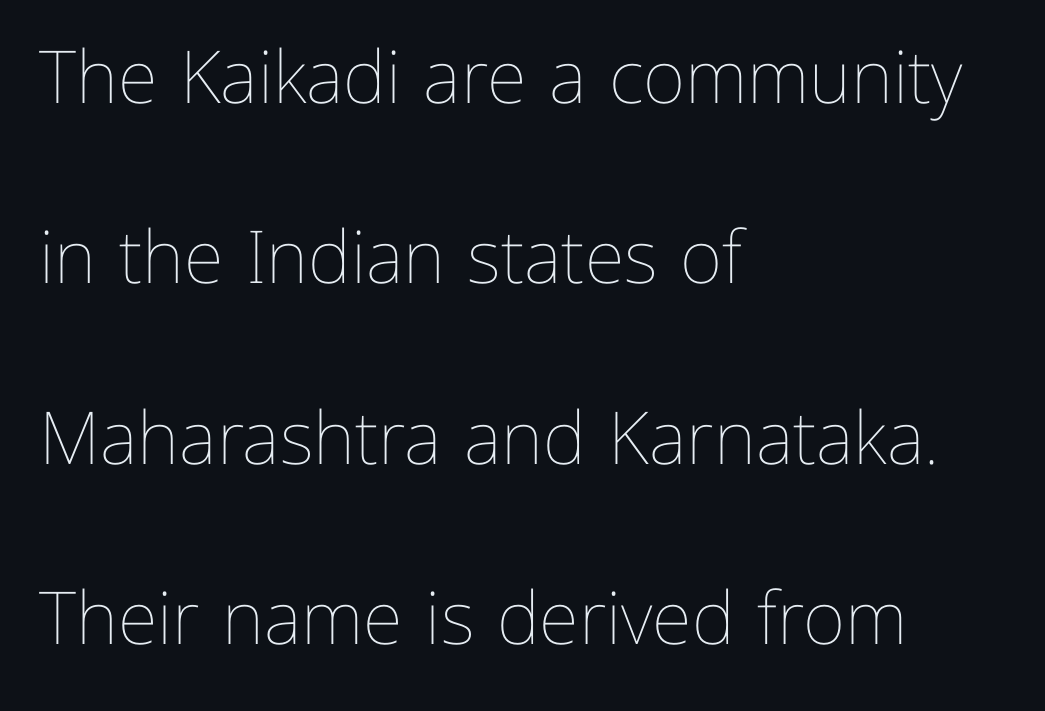
The image shows 73 px thin type, upright; set left-aligned, loose line spacing (2.47x), normal letter spacing, not underlined; low stroke contrast and a medium x-height.
